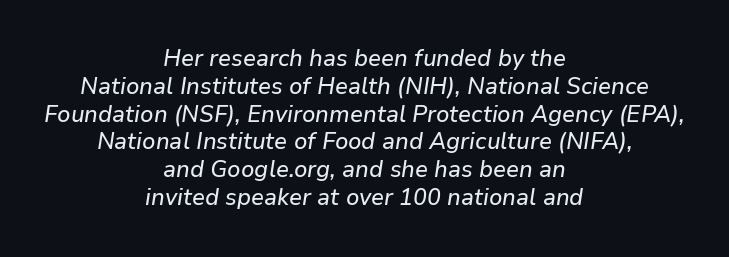
The image shows 23 px text type, italic (leaning right); set centered, line spacing 1.21x, normal letter spacing, not underlined.
